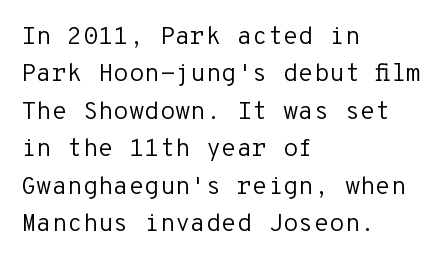
Q: Is the text bold? A: No.
Q: Is the text italic (slanted)? A: No, it is upright.
Q: Is the text underlined? A: No.
Q: How is the paragraph aligned? A: Left-aligned.
Q: Is the spacing between letters normal or unusually wide? A: Normal.
Q: Is the spacing between lines tight, normal or loose? A: Normal.
